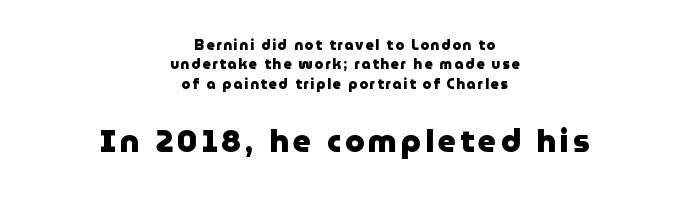
Q: Is the text bold? A: Yes.
Q: Is the text italic (slanted)? A: No, it is upright.
Q: Is the typeface a serif or a sans-serif typeface? A: Sans-serif.
Q: Is the text underlined? A: No.
Q: How is the paragraph aligned? A: Centered.
Q: Is the spacing between lines tight, normal or loose? A: Normal.
Q: Which block of text is set in a larger size, the first (top) or the second (bottom)? A: The second (bottom) one.
Q: Width (condensed, normal, or wide)? A: Normal.
Q: Stroke contrast? A: Low.
Q: x-height? A: Medium.
Q: Monospaced? A: No.
